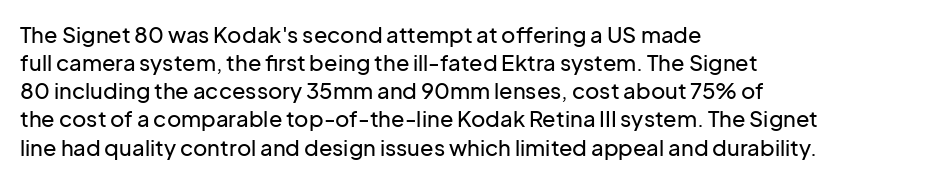
Q: Is the text italic (slanted)? A: No, it is upright.
Q: Is the text underlined? A: No.
Q: How is the paragraph aligned? A: Left-aligned.
Q: Is the spacing between letters normal or unusually wide? A: Normal.
Q: Is the spacing between lines tight, normal or loose? A: Normal.
